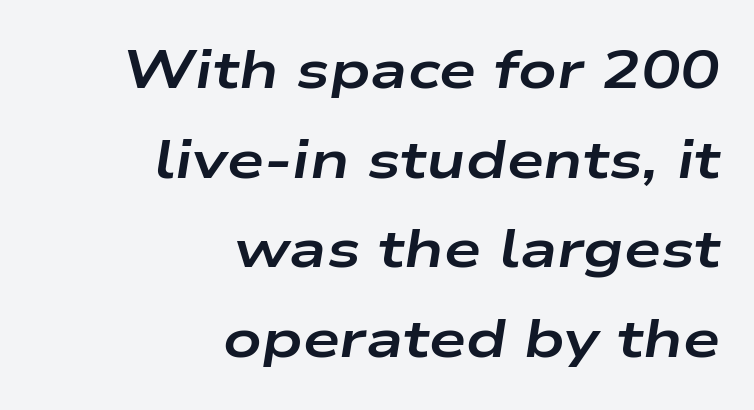
Every row of glyphs terminates at an identical x-position on the right. Caption: standard tracking, unaltered. Heavy, bold letterforms. Varying glyph widths throughout — classic text-font behaviour. Nobody drew a line under any word here.
